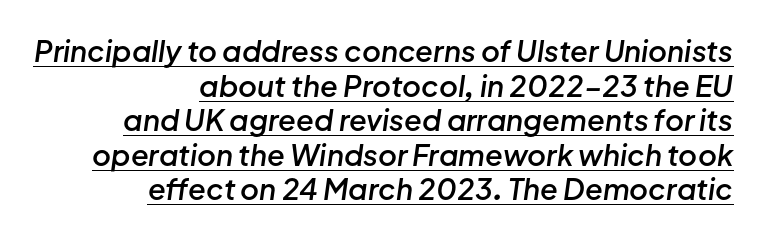
Q: Is the text bold? A: Semi-bold.
Q: Is the text italic (slanted)? A: Yes, it leans right by about 8 degrees.
Q: Is the text underlined? A: Yes.
Q: How is the paragraph aligned? A: Right-aligned.
Q: Is the spacing between letters normal or unusually wide? A: Normal.
Q: Width (condensed, normal, or wide)? A: Normal.
Q: Stroke contrast? A: Low.
Q: x-height? A: Medium.
Q: Monospaced? A: No.
